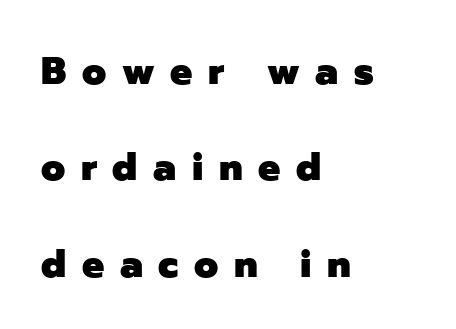
Q: Is the text bold? A: Yes.
Q: Is the text italic (slanted)? A: No, it is upright.
Q: Is the typeface a serif or a sans-serif typeface? A: Sans-serif.
Q: Is the text underlined? A: No.
Q: How is the paragraph aligned? A: Left-aligned.
Q: Is the spacing between letters normal or unusually wide? A: Unusually wide.
Q: Is the spacing between lines tight, normal or loose? A: Loose.
Q: Width (condensed, normal, or wide)? A: Normal.
Q: Stroke contrast? A: Low.
Q: x-height? A: Medium.
Q: Monospaced? A: No.
